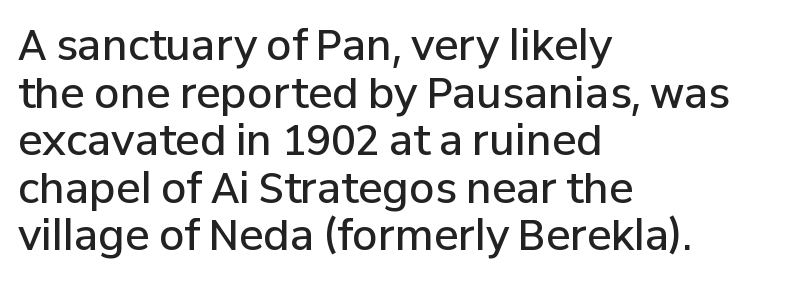
Q: Is the text bold? A: Semi-bold.
Q: Is the text italic (slanted)? A: No, it is upright.
Q: Is the typeface a serif or a sans-serif typeface? A: Sans-serif.
Q: Is the text underlined? A: No.
Q: How is the paragraph aligned? A: Left-aligned.
Q: Is the spacing between letters normal or unusually wide? A: Normal.
Q: Width (condensed, normal, or wide)? A: Normal.
Q: Stroke contrast? A: Low.
Q: x-height? A: Medium.
Q: Monospaced? A: No.
